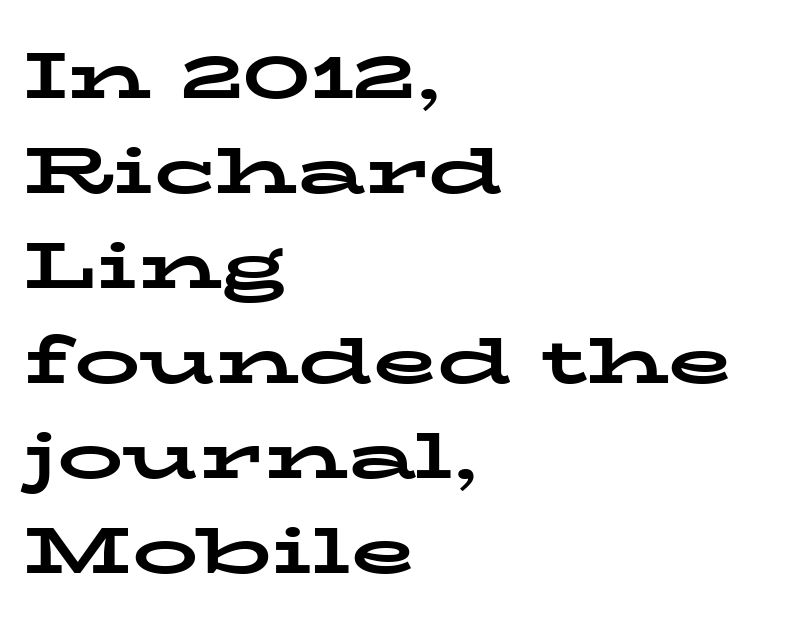
The image shows 66 px bold, wide serif type, upright; set left-aligned, normal line spacing (1.44x), normal letter spacing, not underlined; low stroke contrast and a medium x-height.
